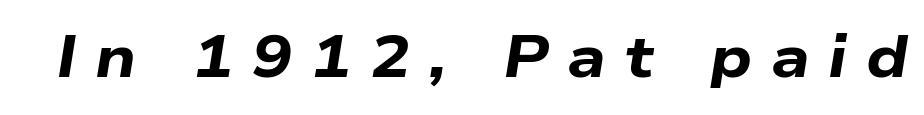
The image shows 60 px bold, wide type, italic (leaning right); set unusually wide letter spacing (+0.31 em), not underlined; low stroke contrast and a medium x-height.
